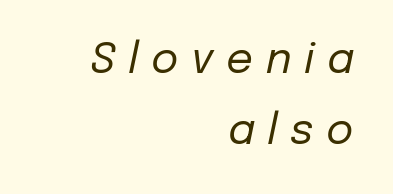
{"italic": "yes", "lean": "right", "slant_degrees": 12, "bold": "no", "weight": "regular", "width": "normal", "stroke_contrast": "low", "x_height": "medium", "monospaced": "no", "underline": "no", "align": "right", "line_spacing": "normal", "line_spacing_ratio": 1.7, "letter_spacing": "wide", "letter_spacing_em": 0.3, "glyph_px": 42}
